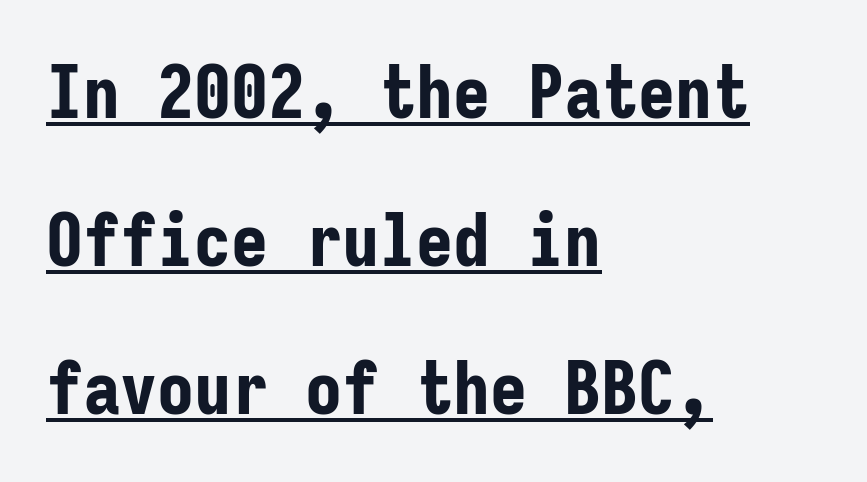
Q: Is the text bold? A: Yes.
Q: Is the text italic (slanted)? A: No, it is upright.
Q: Is the typeface a serif or a sans-serif typeface? A: Sans-serif.
Q: Is the text underlined? A: Yes.
Q: How is the paragraph aligned? A: Left-aligned.
Q: Is the spacing between letters normal or unusually wide? A: Normal.
Q: Is the spacing between lines tight, normal or loose? A: Loose.
Q: Width (condensed, normal, or wide)? A: Condensed.
Q: Stroke contrast? A: Low.
Q: x-height? A: Medium.
Q: Monospaced? A: Yes.
